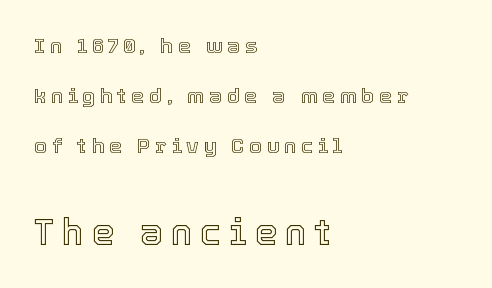
Q: Is the text italic (slanted)? A: No, it is upright.
Q: Is the text underlined? A: No.
Q: How is the paragraph aligned? A: Left-aligned.
Q: Is the spacing between letters normal or unusually wide? A: Unusually wide.
Q: Is the spacing between lines tight, normal or loose? A: Loose.
Q: Which block of text is set in a larger size, the first (top) or the second (bottom)? A: The second (bottom) one.
Q: Width (condensed, normal, or wide)? A: Normal.
Q: x-height? A: Medium.
Q: Monospaced? A: No.
